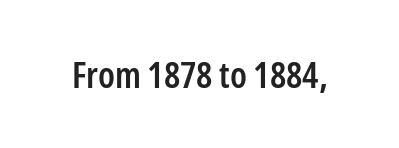
{"serif": "no", "italic": "no", "bold": "semi", "weight": "semibold", "width": "condensed", "stroke_contrast": "low", "x_height": "medium", "monospaced": "no", "underline": "no", "letter_spacing": "normal", "letter_spacing_em": 0.0, "glyph_px": 36}
